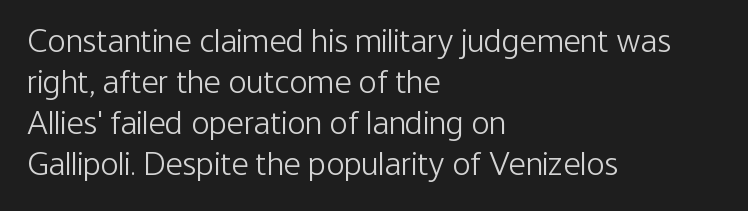
The image shows 34 px light, condensed sans-serif type, upright; set left-aligned, line spacing 1.21x, normal letter spacing, not underlined; low stroke contrast and a medium x-height.
